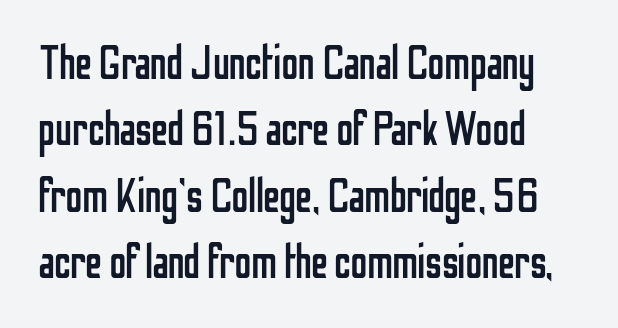
The image shows 47 px regular-weight, condensed sans-serif type, upright; set left-aligned, normal line spacing (1.41x), normal letter spacing, not underlined; low stroke contrast and a medium x-height.
